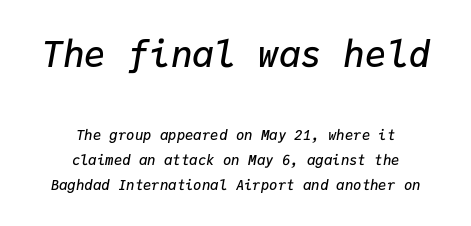
Letter spacing: default. Typesetter's note — upper block bumped up in size, lower block left smaller. The space beneath each line is pristine and unruled. Slanted lettering throughout. Typeset on center — no edge is straight.
